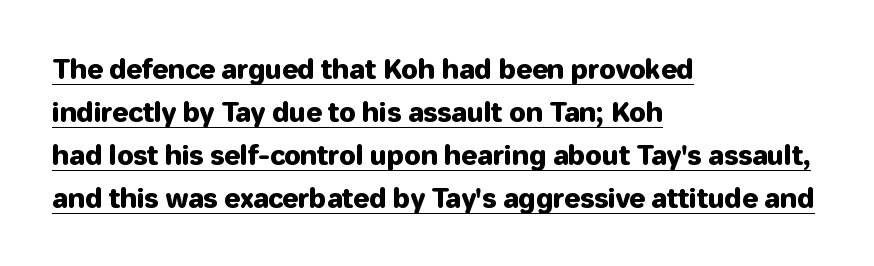
Q: Is the text italic (slanted)? A: No, it is upright.
Q: Is the text underlined? A: Yes.
Q: How is the paragraph aligned? A: Left-aligned.
Q: Is the spacing between letters normal or unusually wide? A: Normal.
Q: Is the spacing between lines tight, normal or loose? A: Normal.
